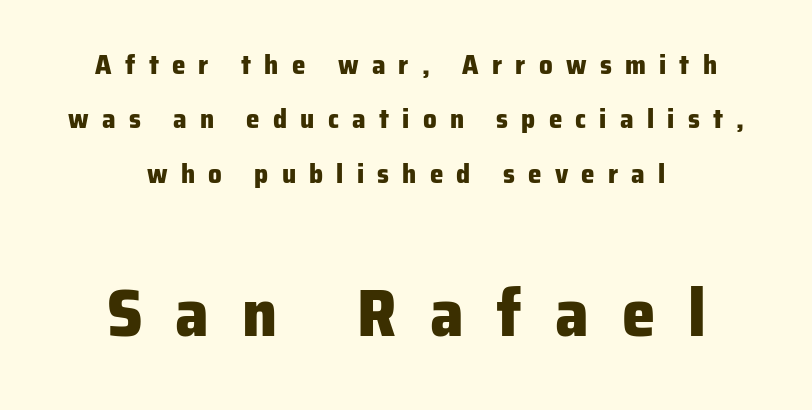
The image shows 67 px heavy sans-serif type, upright; set centered, loose line spacing (2.01x), unusually wide letter spacing (+0.49 em), not underlined; the second (bottom) block is 2.48x larger; low stroke contrast and a medium x-height.
